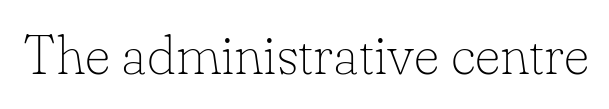
Q: Is the text bold? A: No.
Q: Is the text italic (slanted)? A: No, it is upright.
Q: Is the typeface a serif or a sans-serif typeface? A: Serif.
Q: Is the text underlined? A: No.
Q: Is the spacing between letters normal or unusually wide? A: Normal.
Q: Width (condensed, normal, or wide)? A: Normal.
Q: Stroke contrast? A: Low.
Q: x-height? A: Small.
Q: Monospaced? A: No.
